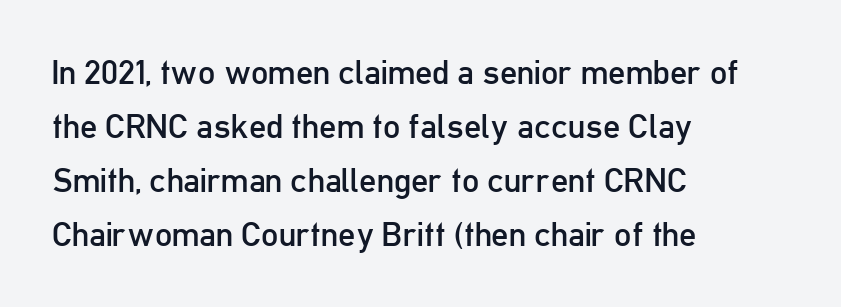
Nothing heavy about these letters — not bold at all. Serif or sans? Sans — the stroke terminals are bare. The rendering keeps characters at their native spacing. The lines are quadded left. Is this a fixed-width face? No — the glyphs have proportional, varying widths. Only glyphs here, with clear space below each row.
